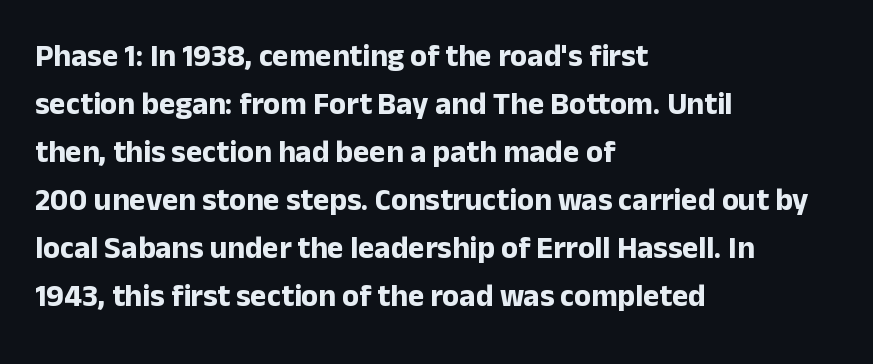
Is this a sans? Yes — the strokes have no serifs. The face used here is proportionally spaced, like ordinary book or web type. On the weight axis this lands at bold, roughly 700. The rendering anchors every line to the left-hand side. Words float on clear page, feet unadorned. Students, observe: this is what conventionally led text looks like.
